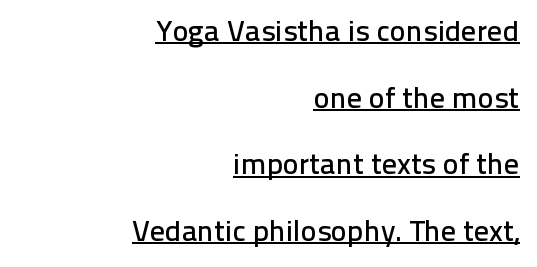
Q: Is the text italic (slanted)? A: No, it is upright.
Q: Is the typeface a serif or a sans-serif typeface? A: Sans-serif.
Q: Is the text underlined? A: Yes.
Q: How is the paragraph aligned? A: Right-aligned.
Q: Is the spacing between letters normal or unusually wide? A: Normal.
Q: Is the spacing between lines tight, normal or loose? A: Loose.
Q: Width (condensed, normal, or wide)? A: Normal.
Q: Stroke contrast? A: Low.
Q: x-height? A: Medium.
Q: Monospaced? A: No.
